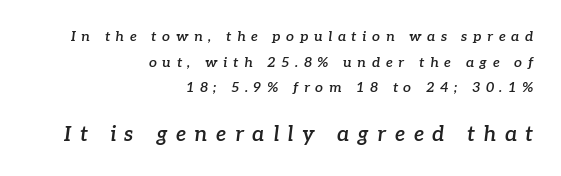
The rendering inserts visible extra space after every character. Notice the strokes are somewhat thickened but not fully heavy: this is a semibold. The rendering applies a slant to the glyphs. Size contrast runs from small at the top to large at the bottom. The specimen omits any rule beneath the text block's lines. This sample is right-justified, so line beginnings fall wherever the words allow.
